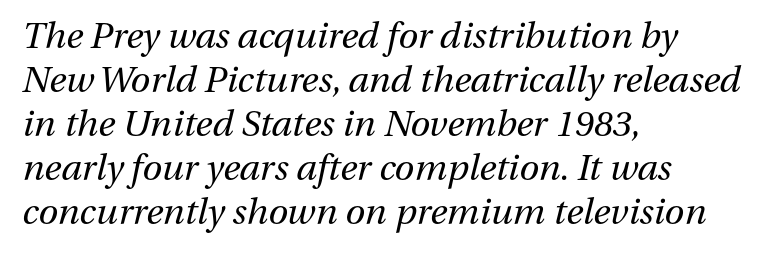
Would a proofreader flag this as italicized? Yes. Students, note that the glyphs here touch the page at normal intervals. On a weight scale, this lands at 450 or below. Nobody drew a line under any word here. This sample is left-justified, so line endings fall wherever the words run out. Spacing verdict: proportional, widths tailored to each character.
